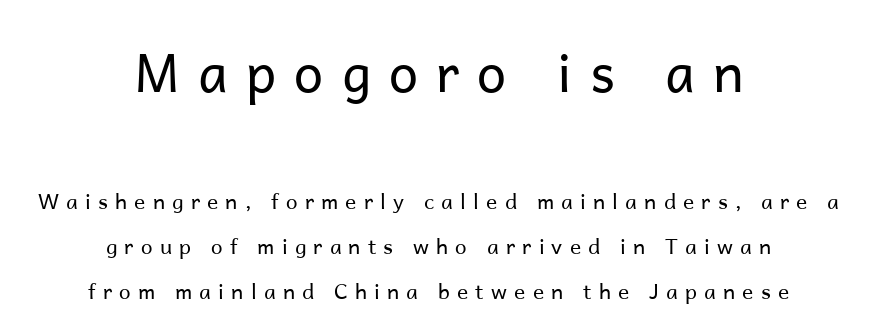
The image shows 53 px regular-weight sans-serif type, upright; set centered, loose line spacing (2.14x), unusually wide letter spacing (+0.34 em), not underlined; the first (top) block is 2.52x larger; low stroke contrast and a medium x-height.
